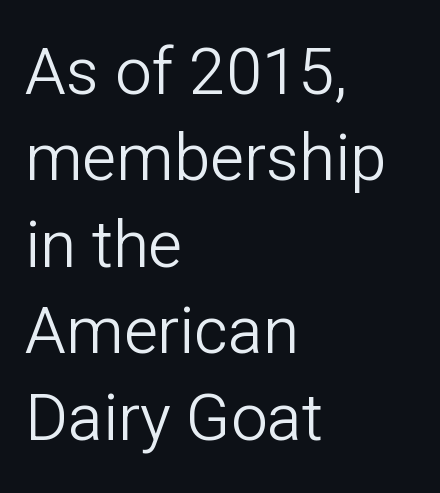
The image shows 65 px light sans-serif type, upright; set left-aligned, normal line spacing (1.33x), normal letter spacing, not underlined; low stroke contrast and a medium x-height.
